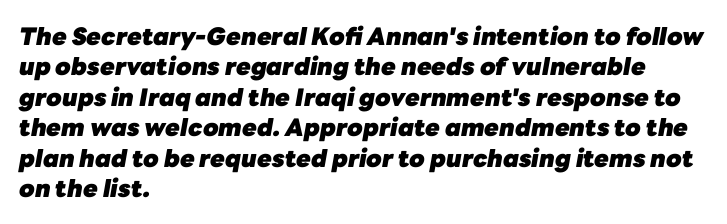
Q: Is the text bold? A: Yes.
Q: Is the text italic (slanted)? A: Yes, it leans right by about 10 degrees.
Q: Is the text underlined? A: No.
Q: How is the paragraph aligned? A: Left-aligned.
Q: Is the spacing between letters normal or unusually wide? A: Normal.
Q: Is the spacing between lines tight, normal or loose? A: Normal.
